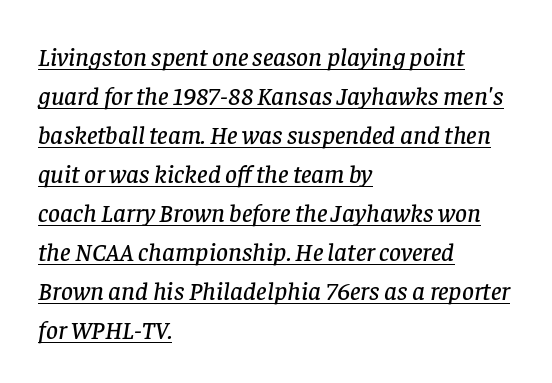
Is the letter spacing exaggerated? No — it looks like the ordinary default. The specimen includes a rule beneath the text block's lines. Leading: standard. These lines are set flush left with a ragged right edge. You can tell it's italic because the verticals aren't actually vertical.
